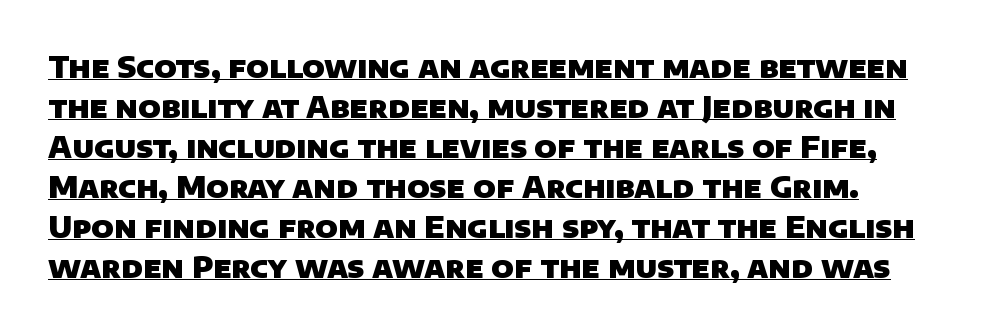
The image shows 29 px heavy sans-serif type; set left-aligned, normal line spacing (1.38x), normal letter spacing, underlined; low stroke contrast and a large x-height.
